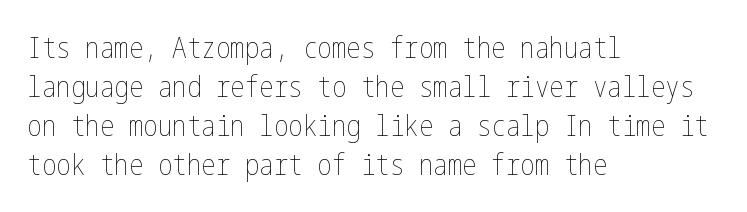
Italic? Not at all — the glyphs are vertical. This sample uses plain, unmodified letter spacing. Compared with a centered layout, this one pins lines to the left instead. Bare-footed words on every line. Notice how descenders clear the ascenders below comfortably — that's standard leading. A light-to-regular cut is what we see here.
